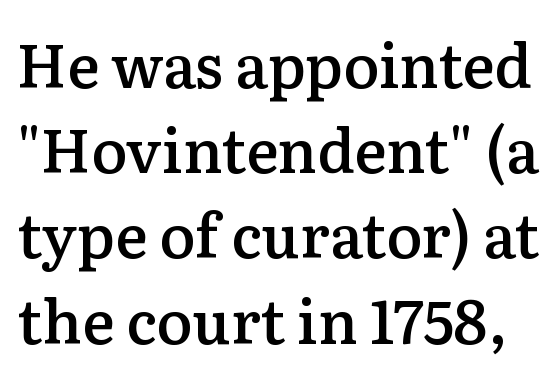
Each letter keeps its own natural width here, so spacing adapts to shape. Upright lettering throughout. The glyphs are unaccompanied by any horizontal stroke below them. Is there much room between lines? A standard amount, neither cramped nor airy.
